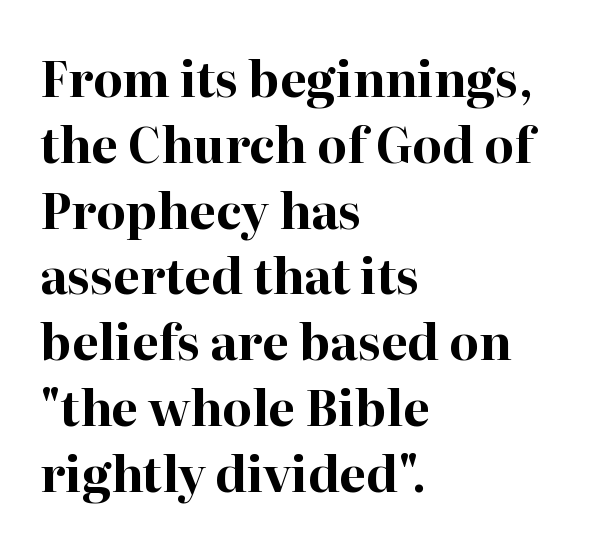
The baseline area is clear. The passage shown is typeset with a serif family. Evenly set lines give the paragraph a standard silhouette. What weight is shown? A full bold with thick strokes. The type is set solid horizontally, with unmodified tracking.
